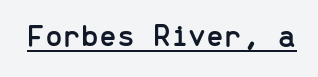
{"serif": "no", "italic": "no", "width": "normal", "stroke_contrast": "low", "x_height": "medium", "monospaced": "yes", "underline": "yes", "letter_spacing": "normal", "letter_spacing_em": 0.0, "glyph_px": 32}
